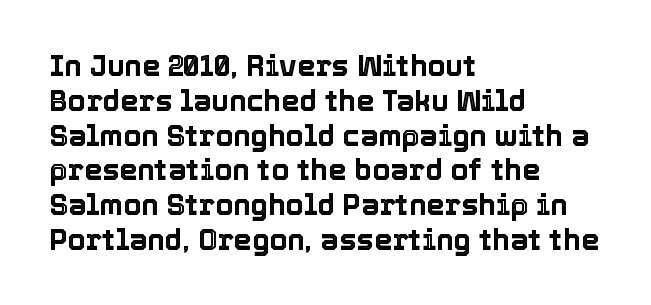
{"italic": "no", "width": "normal", "x_height": "medium", "monospaced": "no", "underline": "no", "align": "left", "line_spacing_ratio": 1.2, "letter_spacing": "normal", "letter_spacing_em": 0.0, "glyph_px": 29}
